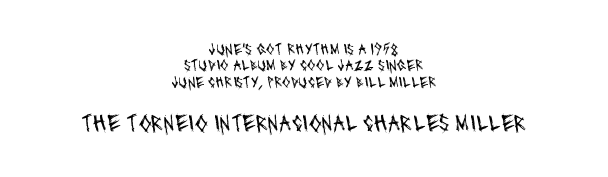
The image shows 24 px text type; set centered, tight line spacing (1.03x), normal letter spacing, not underlined; the second (bottom) block is 1.5x larger.
